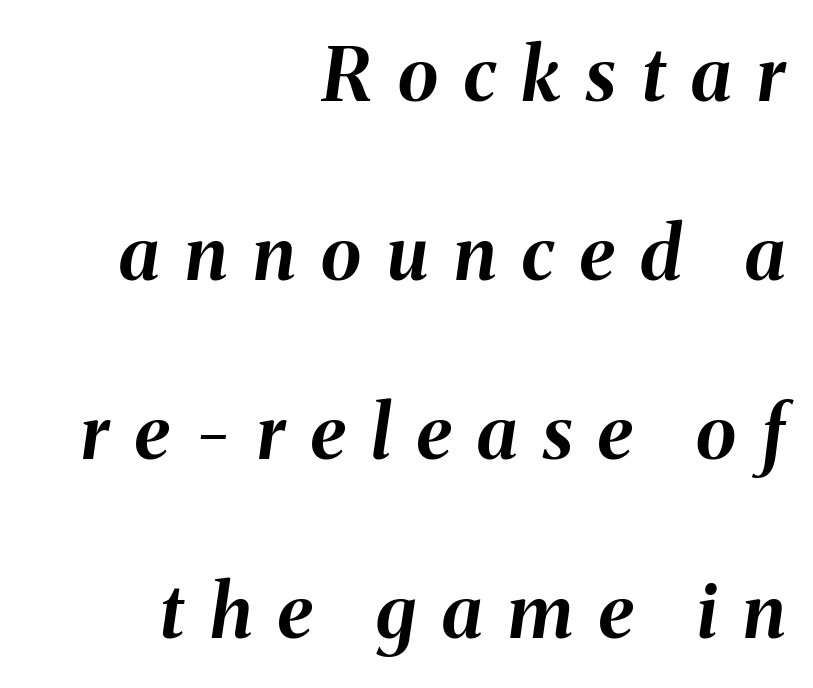
{"italic": "yes", "lean": "right", "slant_degrees": 8, "bold": "yes", "weight": "bold", "width": "normal", "stroke_contrast": "medium", "x_height": "medium", "monospaced": "no", "underline": "no", "align": "right", "line_spacing": "loose", "line_spacing_ratio": 2.42, "letter_spacing": "wide", "letter_spacing_em": 0.35, "glyph_px": 74}
